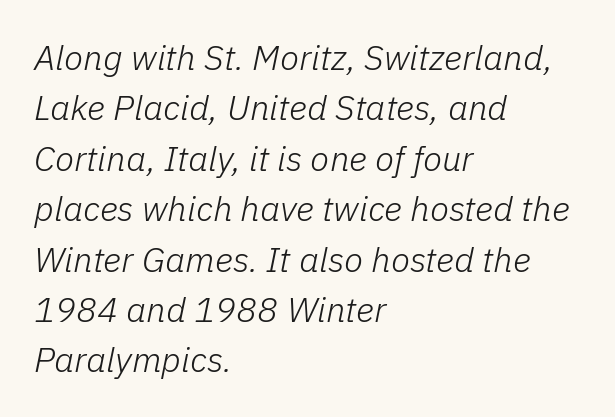
Q: Is the text bold? A: No.
Q: Is the text italic (slanted)? A: Yes, it leans right by about 11 degrees.
Q: Is the text underlined? A: No.
Q: How is the paragraph aligned? A: Left-aligned.
Q: Is the spacing between letters normal or unusually wide? A: Normal.
Q: Is the spacing between lines tight, normal or loose? A: Normal.
Q: Width (condensed, normal, or wide)? A: Normal.
Q: Stroke contrast? A: Low.
Q: x-height? A: Medium.
Q: Monospaced? A: No.
